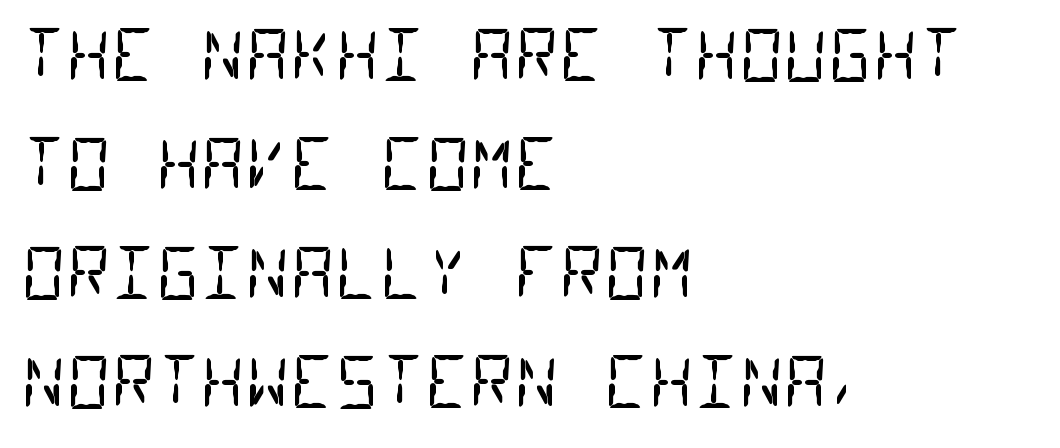
The rendering uses typewriter-style spacing with identical character cells. No feet cap the strokes, marking this as sans-serif type. The letterforms sit at book weight or below. Observe the ordinary spacing: letters are neighbours, not strangers.
